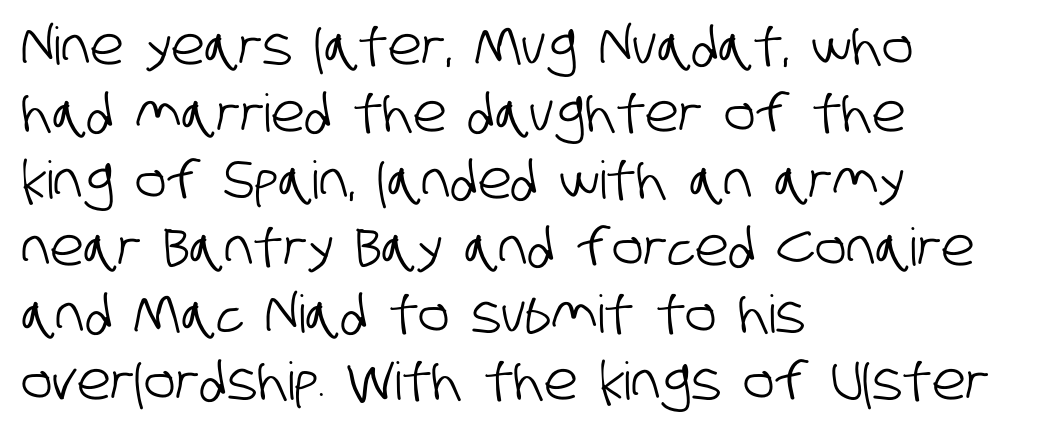
Q: Is the typeface a serif or a sans-serif typeface? A: Sans-serif.
Q: Is the text underlined? A: No.
Q: How is the paragraph aligned? A: Left-aligned.
Q: Is the spacing between letters normal or unusually wide? A: Normal.
Q: Is the spacing between lines tight, normal or loose? A: Normal.
Q: Width (condensed, normal, or wide)? A: Condensed.
Q: Stroke contrast? A: Low.
Q: x-height? A: Large.
Q: Monospaced? A: No.
